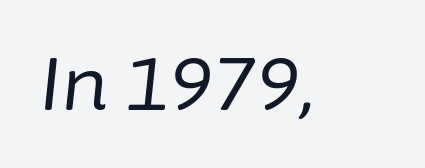
Q: Is the text bold? A: No.
Q: Is the text italic (slanted)? A: Yes, it leans right by about 6 degrees.
Q: Is the text underlined? A: No.
Q: Is the spacing between letters normal or unusually wide? A: Normal.
Q: Width (condensed, normal, or wide)? A: Normal.
Q: Stroke contrast? A: Low.
Q: x-height? A: Medium.
Q: Monospaced? A: No.
